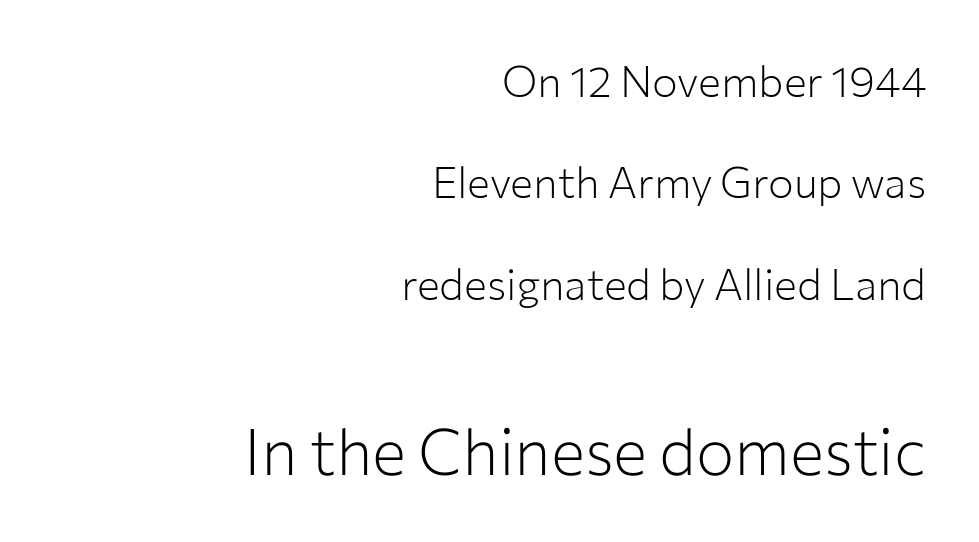
Widely set lines give the paragraph a tall, airy silhouette. Do the characters align in a grid? No, the font is proportional. Scale increases going downward across the two blocks. Rule under the text: the space is simply empty.
